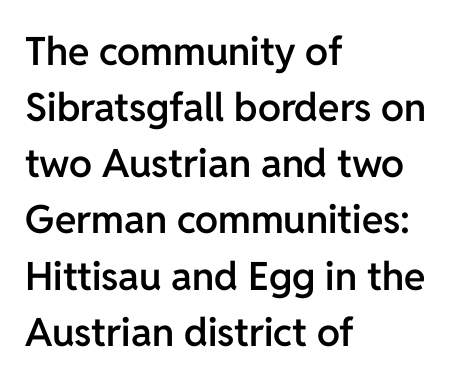
{"serif": "no", "italic": "no", "bold": "semi", "weight": "semibold", "width": "normal", "stroke_contrast": "low", "x_height": "medium", "monospaced": "no", "underline": "no", "align": "left", "line_spacing": "normal", "line_spacing_ratio": 1.44, "letter_spacing": "normal", "letter_spacing_em": 0.0, "glyph_px": 39}
